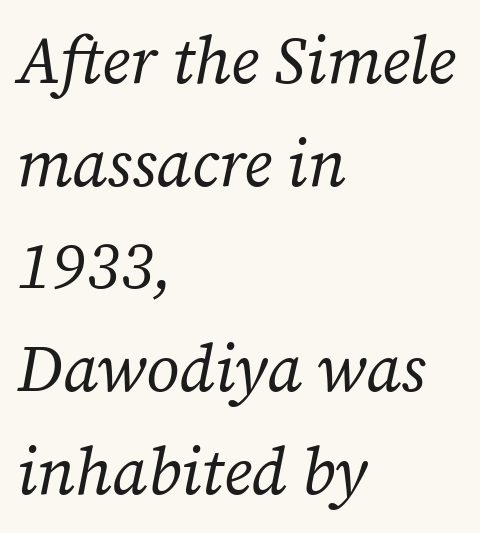
{"serif": "yes", "italic": "yes", "lean": "right", "slant_degrees": 12, "bold": "no", "weight": "regular", "width": "normal", "stroke_contrast": "low", "x_height": "medium", "monospaced": "no", "underline": "no", "align": "left", "line_spacing": "normal", "line_spacing_ratio": 1.58, "letter_spacing": "normal", "letter_spacing_em": 0.0, "glyph_px": 65}
